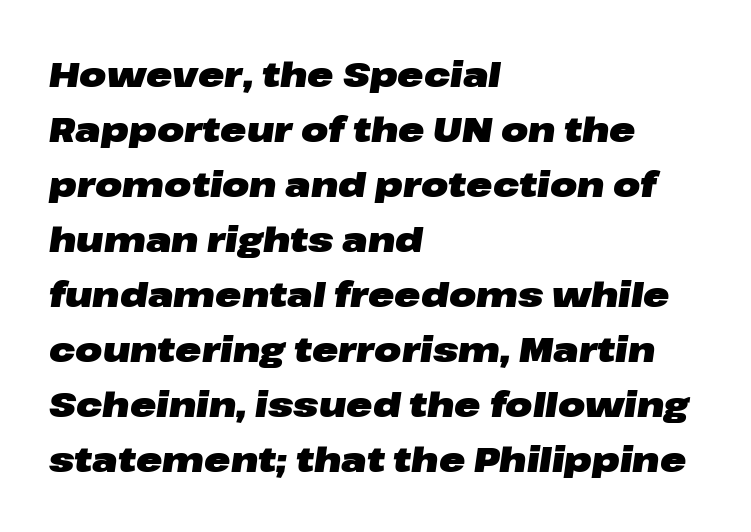
The image shows 35 px heavy, wide type, italic (leaning right); set left-aligned, normal line spacing (1.57x), normal letter spacing, not underlined; low stroke contrast and a medium x-height.
